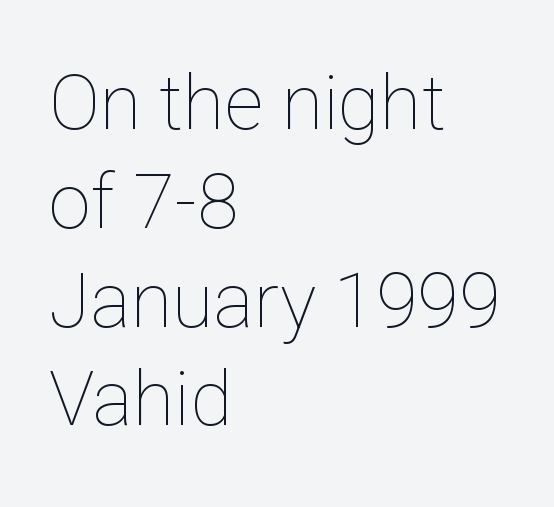
{"italic": "no", "bold": "no", "weight": "thin", "width": "normal", "stroke_contrast": "low", "x_height": "medium", "monospaced": "no", "underline": "no", "align": "left", "line_spacing": "normal", "line_spacing_ratio": 1.3, "letter_spacing": "normal", "letter_spacing_em": 0.0, "glyph_px": 76}
